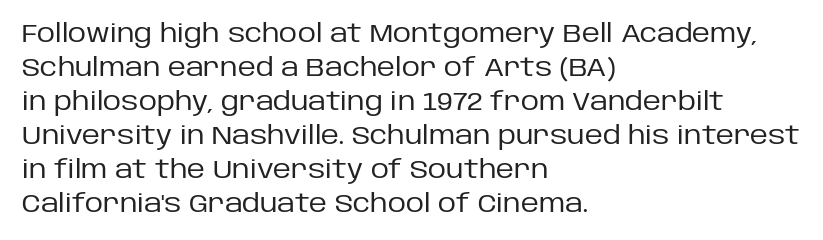
{"italic": "no", "bold": "no", "underline": "no", "align": "left", "line_spacing": "normal", "line_spacing_ratio": 1.36, "letter_spacing": "normal", "letter_spacing_em": 0.0, "glyph_px": 25}
